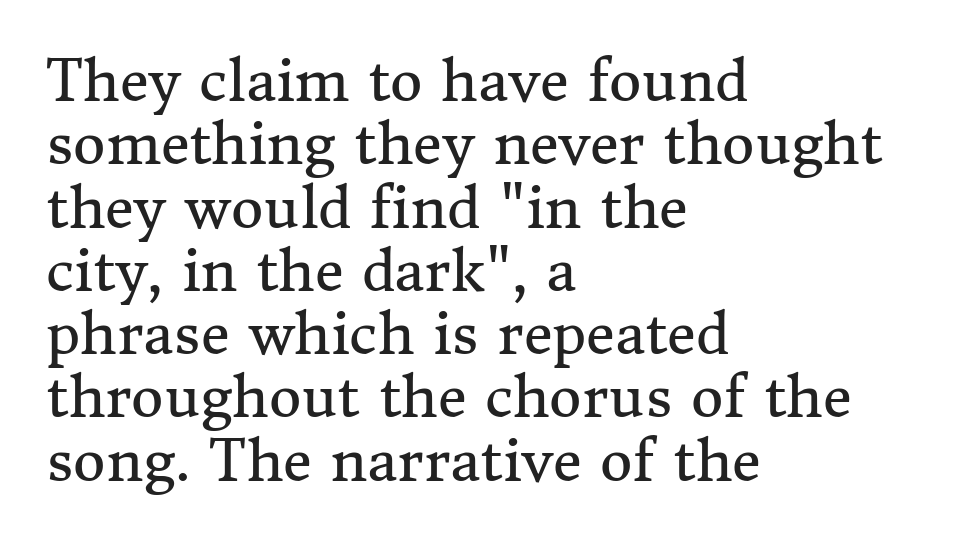
Quick note: underline off. In terms of letterform style, serifs are clearly present. Nobody touched the tracking dial on this one. Note the varied advance widths — an 'i' is clearly narrower than an 'm'.
